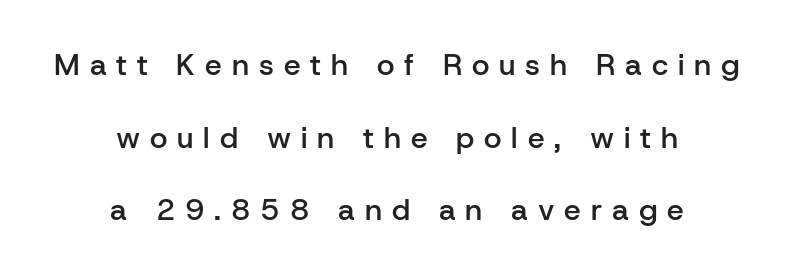
{"serif": "no", "italic": "no", "bold": "semi", "weight": "semibold", "width": "normal", "stroke_contrast": "low", "x_height": "medium", "monospaced": "no", "underline": "no", "align": "center", "line_spacing": "loose", "line_spacing_ratio": 2.42, "letter_spacing": "wide", "letter_spacing_em": 0.33, "glyph_px": 30}
